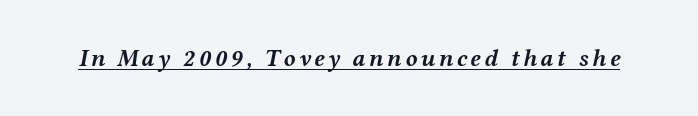
In designer terms, the underline attribute is active on this setting. A dark, heavy texture on the line: the type is bold. Italic? Definitely — the glyphs are oblique.
